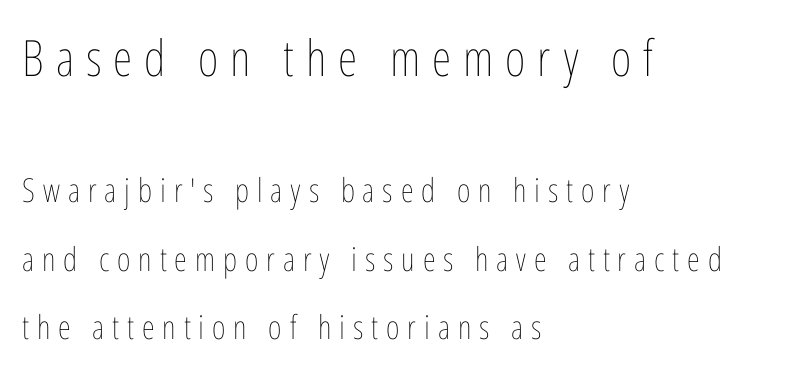
Every character sits straight up, as roman type does. A clean baseline with only descenders dipping below it. Weight: regular or lighter. You could not count columns in this text — the font is proportionally spaced. Typesetter's note — upper block bumped up in size, lower block left smaller.
